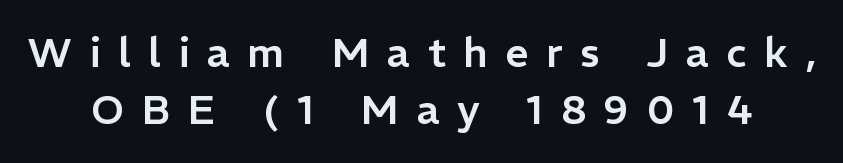
The image shows 41 px sans-serif type, upright; set centered, normal line spacing (1.4x), unusually wide letter spacing (+0.43 em), not underlined; low stroke contrast and a medium x-height.
